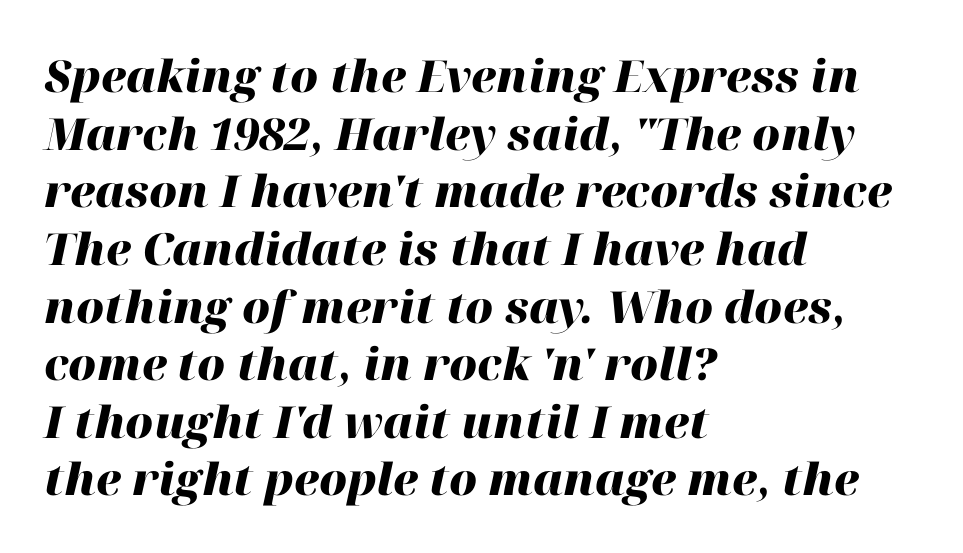
A typesetter would call this zero additional tracking. What's the leading like? Ordinary, nothing unusual. A typesetter would mark this as italic. Proportional: the letters do not fall into vertical columns. Clear beneath every line of the passage. Left-aligned paragraph, ragged on the right.
